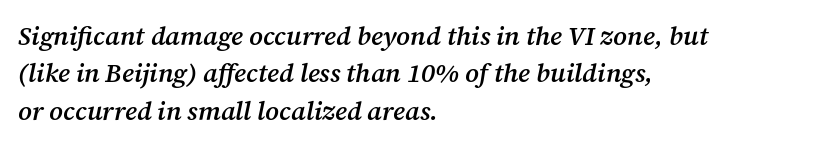
The image shows 26 px text type, italic (leaning right); set left-aligned, normal line spacing (1.44x), normal letter spacing, not underlined.
